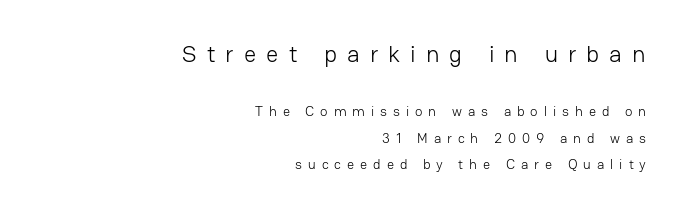
{"italic": "no", "bold": "no", "underline": "no", "align": "right", "line_spacing_ratio": 1.88, "letter_spacing": "wide", "letter_spacing_em": 0.42, "larger_block": "first", "size_ratio": 1.71, "glyph_px": 24}
